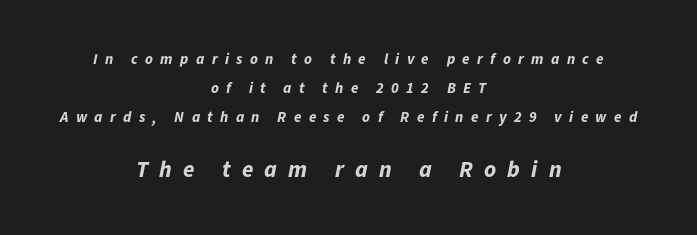
If you measured baseline to baseline, you'd find a long distance. A student would notice the bottom passage is typeset larger than what precedes it. Observe the wide spacing: letters keep a clear distance from each other. Just letters on the line, the space beneath them empty.
